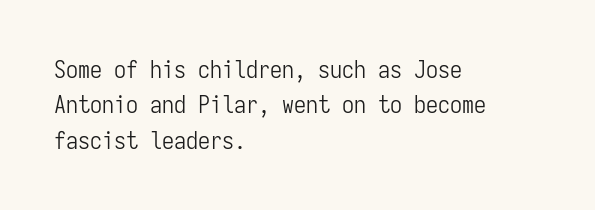
The image shows 24 px text type, upright; set left-aligned, normal line spacing (1.47x), normal letter spacing, not underlined.
